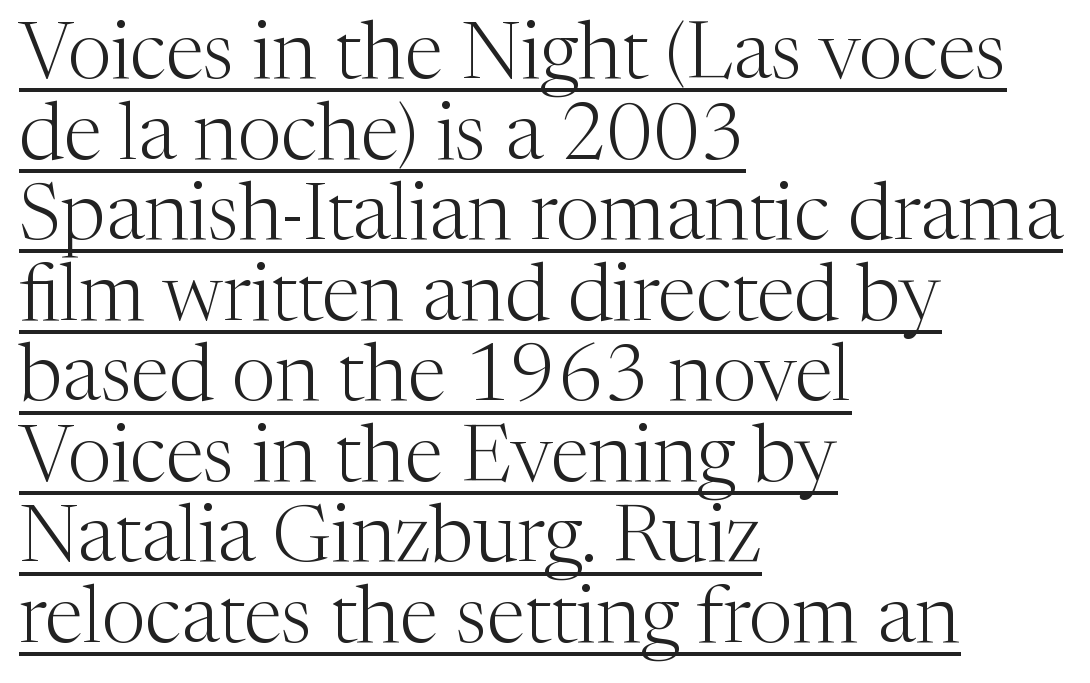
The image shows 79 px light serif type, upright; set left-aligned, tight line spacing (1.02x), normal letter spacing, underlined; medium stroke contrast and a medium x-height.
